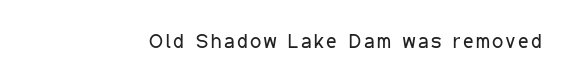
{"italic": "no", "bold": "no", "underline": "no", "glyph_px": 20}
